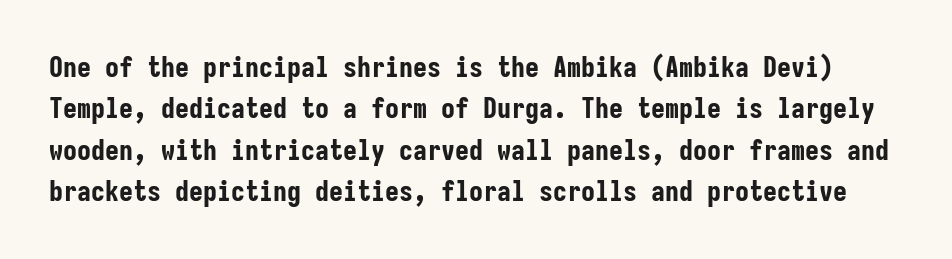
The image shows 28 px bold, condensed sans-serif type, upright, monospaced; set normal line spacing (1.48x), normal letter spacing, not underlined; low stroke contrast and a medium x-height.
